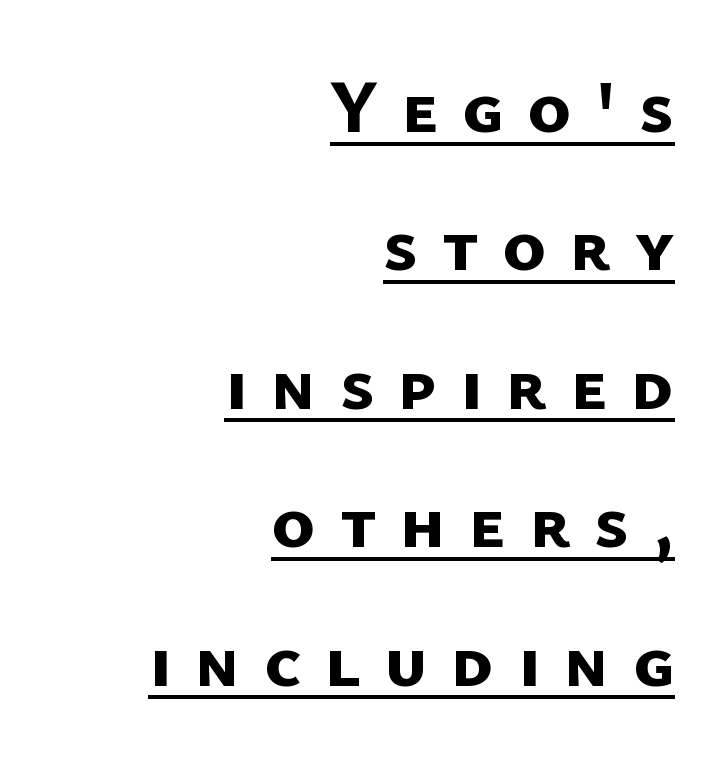
{"serif": "no", "bold": "yes", "weight": "bold", "width": "normal", "stroke_contrast": "low", "x_height": "medium", "monospaced": "no", "underline": "yes", "align": "right", "line_spacing_ratio": 1.87, "letter_spacing": "wide", "letter_spacing_em": 0.32, "glyph_px": 74}
